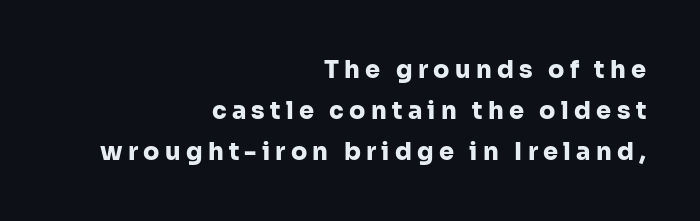
The image shows 24 px bold type, upright; set right-aligned, normal line spacing (1.7x), unusually wide letter spacing (+0.22 em), not underlined.
